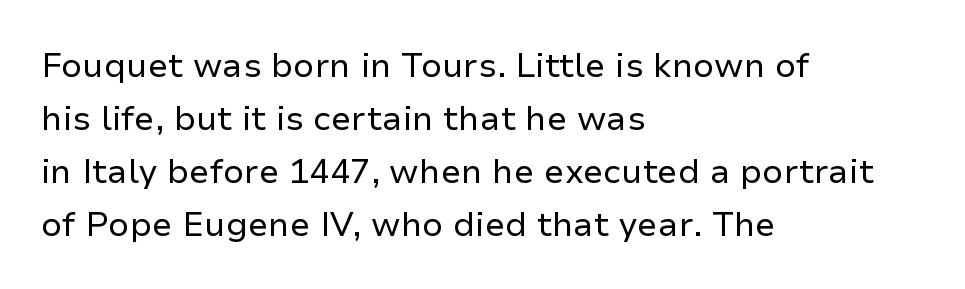
Q: Is the text bold? A: No.
Q: Is the text italic (slanted)? A: No, it is upright.
Q: Is the typeface a serif or a sans-serif typeface? A: Sans-serif.
Q: Is the text underlined? A: No.
Q: How is the paragraph aligned? A: Left-aligned.
Q: Is the spacing between letters normal or unusually wide? A: Normal.
Q: Is the spacing between lines tight, normal or loose? A: Normal.
Q: Width (condensed, normal, or wide)? A: Normal.
Q: Stroke contrast? A: Low.
Q: x-height? A: Medium.
Q: Monospaced? A: No.
